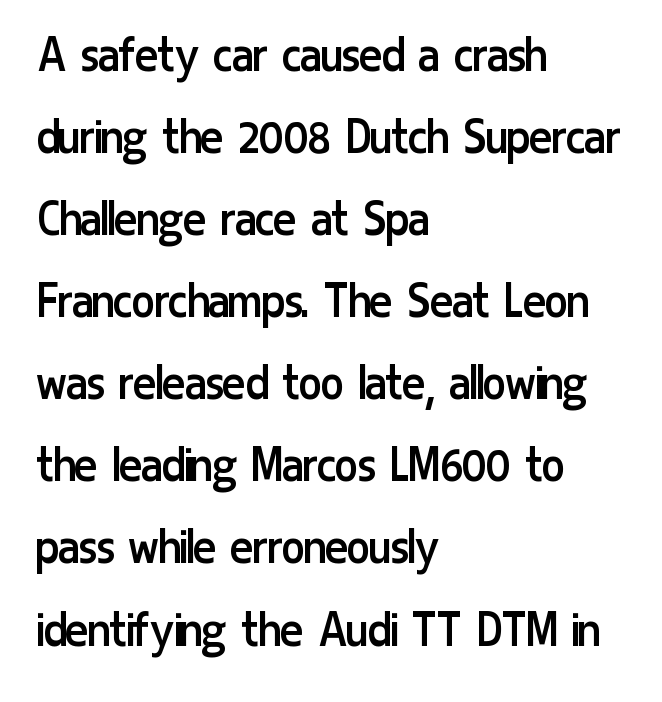
{"serif": "no", "italic": "no", "bold": "no", "weight": "regular", "width": "condensed", "stroke_contrast": "low", "x_height": "medium", "monospaced": "no", "underline": "no", "align": "left", "line_spacing": "normal", "line_spacing_ratio": 1.52, "letter_spacing": "normal", "letter_spacing_em": 0.0, "glyph_px": 54}
